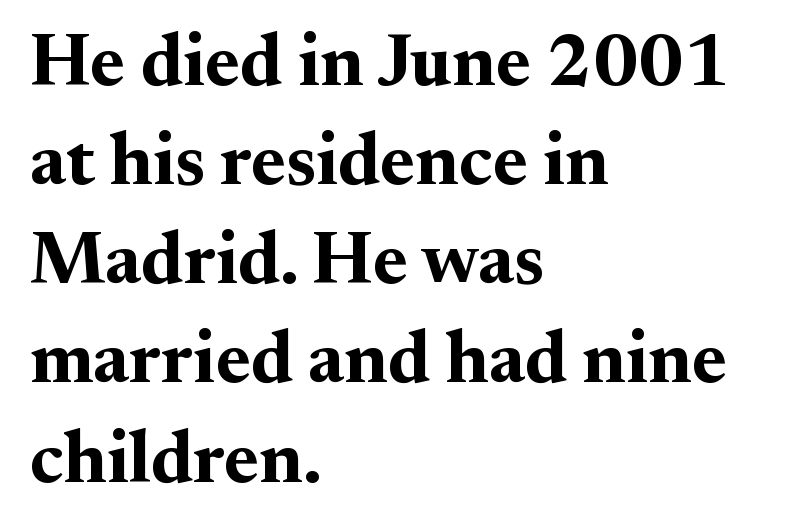
The lines are quadded left. If you measured baseline to baseline, you'd find a middling distance. The passage shown is not underscored anywhere. Words appear dense and cohesive because spacing is normal.
